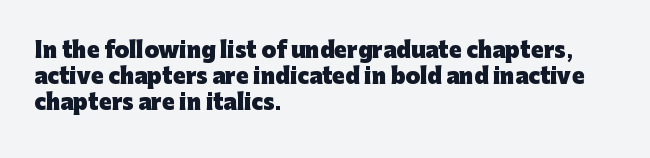
The strokes are fattened all the way to bold. Visually the block forms a straight wall on the left and a jagged coastline on the right. A typesetter would mark this as roman, not italic. The words here are not underlined.
